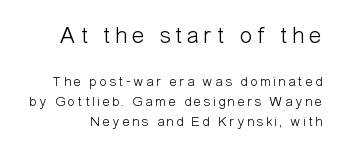
Q: Is the text bold? A: No.
Q: Is the text italic (slanted)? A: No, it is upright.
Q: Is the text underlined? A: No.
Q: Is the spacing between lines tight, normal or loose? A: Normal.
Q: Which block of text is set in a larger size, the first (top) or the second (bottom)? A: The first (top) one.
